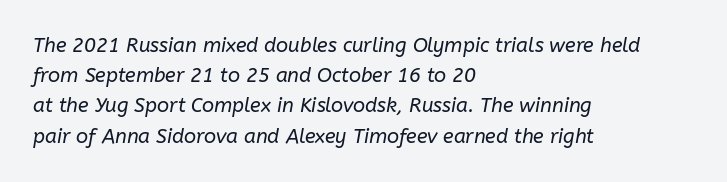
Q: Is the text bold? A: No.
Q: Is the text italic (slanted)? A: Yes, it leans right by about 10 degrees.
Q: Is the text underlined? A: No.
Q: How is the paragraph aligned? A: Left-aligned.
Q: Is the spacing between letters normal or unusually wide? A: Normal.
Q: Is the spacing between lines tight, normal or loose? A: Normal.
